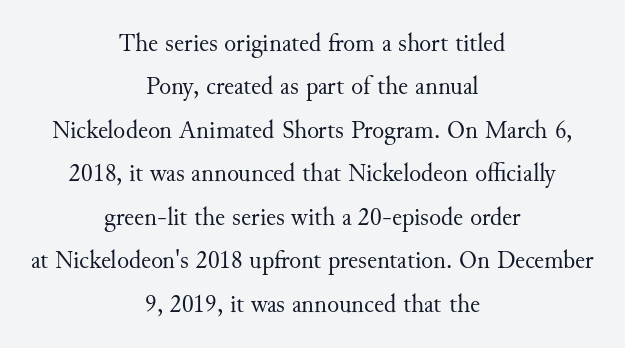
Is there any slant? The stems are plumb. Compared with a flush-left layout, this one balances lines on the center instead. Letter spacing: default. A clean baseline with only descenders dipping below it. Heaviness? Minimal to ordinary, like unemphasized prose.
